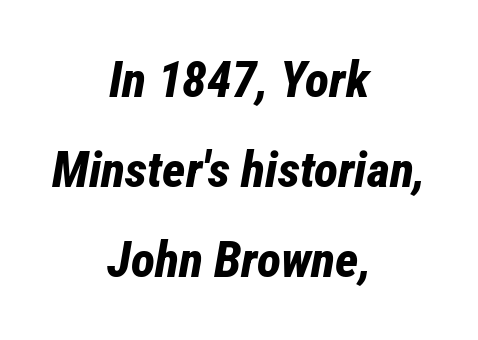
{"italic": "yes", "lean": "right", "slant_degrees": 12, "bold": "yes", "weight": "bold", "width": "condensed", "stroke_contrast": "low", "x_height": "medium", "monospaced": "no", "underline": "no", "align": "center", "line_spacing_ratio": 1.8, "letter_spacing": "normal", "letter_spacing_em": 0.0, "glyph_px": 50}
